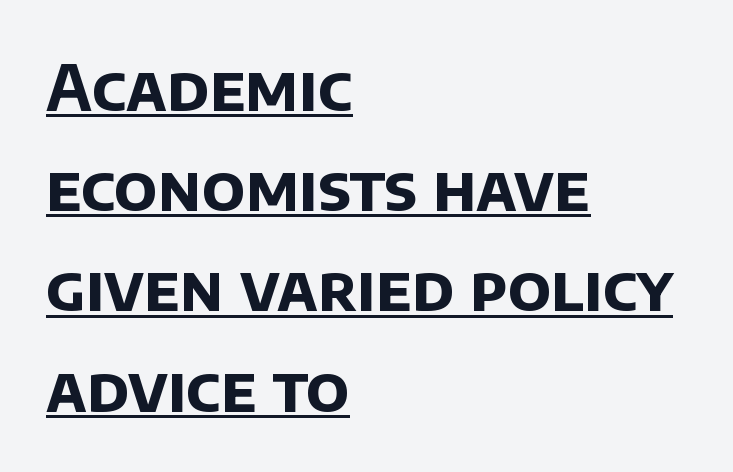
Q: Is the text bold? A: Yes.
Q: Is the typeface a serif or a sans-serif typeface? A: Sans-serif.
Q: Is the text underlined? A: Yes.
Q: How is the paragraph aligned? A: Left-aligned.
Q: Is the spacing between letters normal or unusually wide? A: Normal.
Q: Is the spacing between lines tight, normal or loose? A: Normal.
Q: Width (condensed, normal, or wide)? A: Normal.
Q: Stroke contrast? A: Low.
Q: x-height? A: Large.
Q: Monospaced? A: No.
